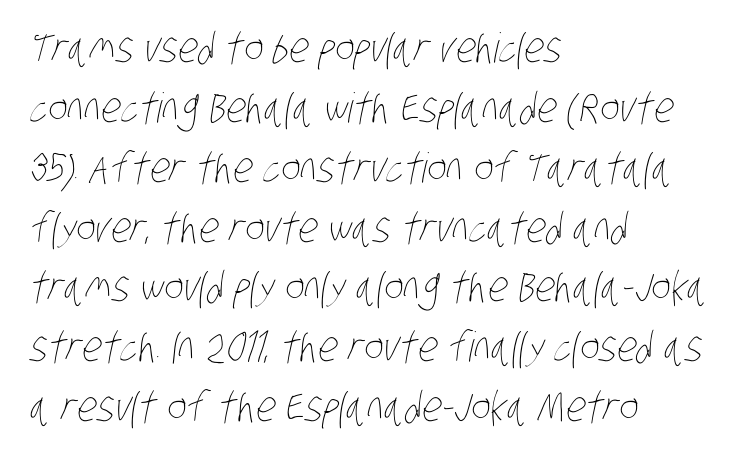
The image shows 41 px thin, condensed type; set left-aligned, normal line spacing (1.46x), normal letter spacing, not underlined; low stroke contrast and a large x-height.
